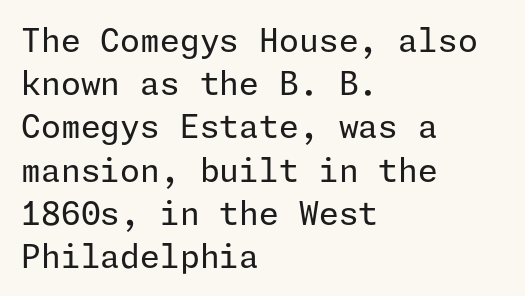
Weight: in the light-to-regular range. The specimen omits any rule beneath the text block's lines. Type style note: lacks serifs. Tracking here is standard; glyphs follow each other at the usual distance. Horizontal alignment here is leftward, the default for most running prose.
